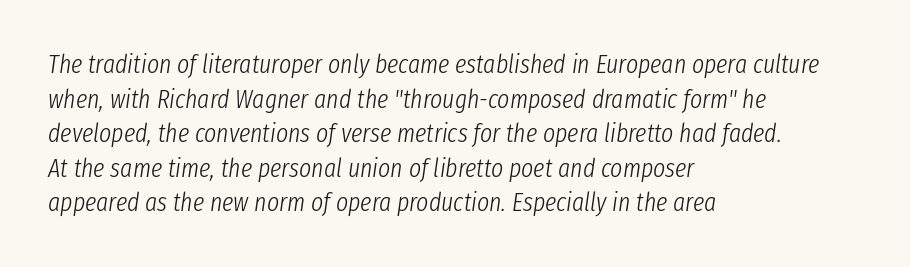
Plain, unruled lines of type. Is the type slanted? Yes — the strokes lean at a clear angle. Vertical stems look standard width or narrower in stroke. This rendering uses left alignment, leaving the right contour irregular.
